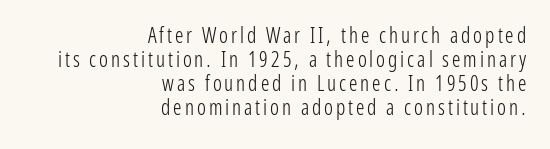
Vertical spacing — tight. The letters stand straight up with perfectly vertical stems. Counters stay open thanks to moderate or lighter strokes. Descenders are the only things crossing below the line. The typesetter chose a ragged-left arrangement here.
